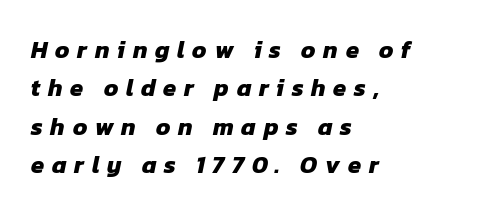
The typesetting leans heavy: a genuine bold. One-word summary of the alignment: left. Characters follow at a spacing far wider than the type designer built in. The space between consecutive lines is moderate. The gap between lines stays unmarked.
